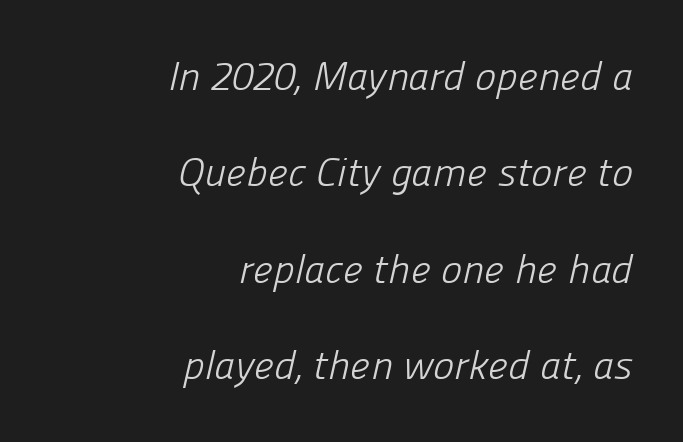
Reading down the block, your eye finds every line finishing at a fixed right position. Does extra space separate the letters? No, they use regular spacing. The face used here is proportionally spaced, like ordinary book or web type. Serifs: no, the terminals of the letterforms are clean.
